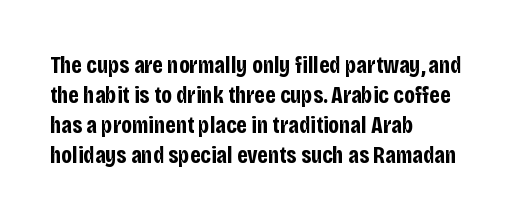
The image shows 24 px bold type, upright; set left-aligned, normal line spacing (1.25x), normal letter spacing, not underlined.
